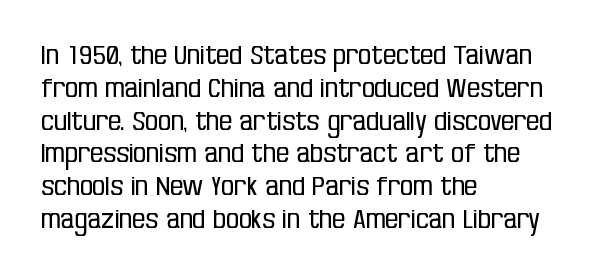
The image shows 26 px text type, upright; set left-aligned, normal line spacing (1.26x), normal letter spacing, not underlined.
